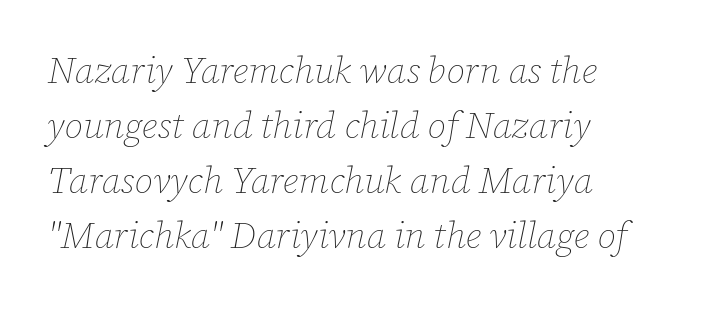
Q: Is the text bold? A: No.
Q: Is the text italic (slanted)? A: Yes, it leans right by about 12 degrees.
Q: Is the text underlined? A: No.
Q: How is the paragraph aligned? A: Left-aligned.
Q: Is the spacing between letters normal or unusually wide? A: Normal.
Q: Is the spacing between lines tight, normal or loose? A: Normal.
Q: Width (condensed, normal, or wide)? A: Normal.
Q: Stroke contrast? A: Low.
Q: x-height? A: Medium.
Q: Monospaced? A: No.
